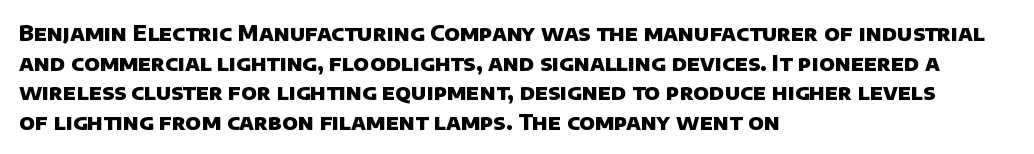
This sample uses plain, unmodified letter spacing. Plain, unruled lines of type. Notice how the passage keeps a crisp vertical edge on the left only. The line-height multiplier appears to be the usual default. You'd pick this weight for a headline — it's a proper bold.
